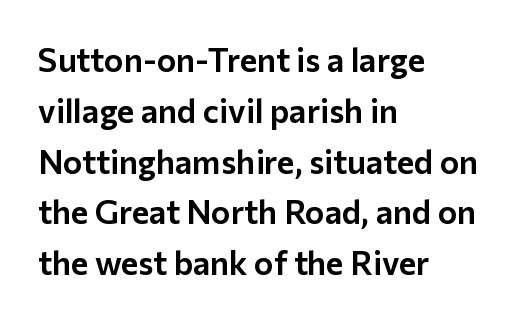
{"serif": "no", "italic": "no", "width": "normal", "stroke_contrast": "low", "x_height": "medium", "monospaced": "no", "underline": "no", "align": "left", "line_spacing": "normal", "line_spacing_ratio": 1.54, "letter_spacing": "normal", "letter_spacing_em": 0.0, "glyph_px": 33}
